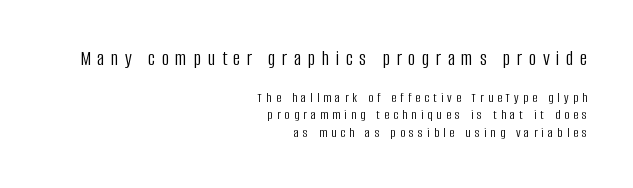
Counters stay open thanks to moderate or lighter strokes. Is there any slant? The stems are plumb. Between these two stacked blocks, the higher one wins on size. If you drew a ruler down the right edge, every line would touch it.
